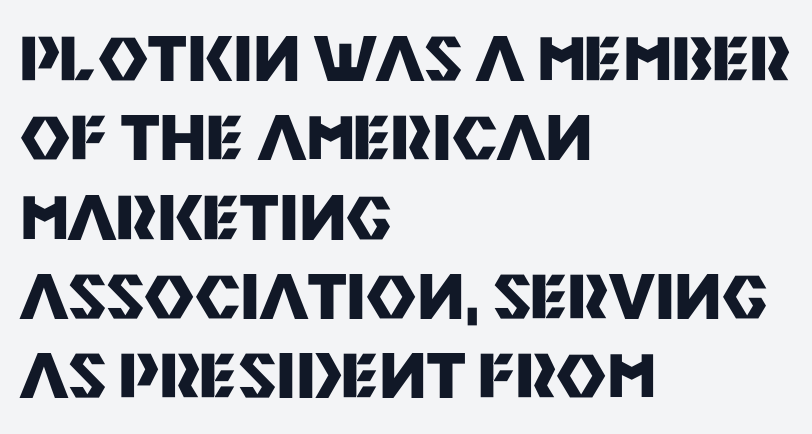
{"serif": "no", "italic": "no", "bold": "yes", "weight": "heavy", "width": "normal", "stroke_contrast": "medium", "x_height": "large", "monospaced": "no", "underline": "no", "align": "left", "line_spacing": "normal", "line_spacing_ratio": 1.3, "letter_spacing": "normal", "letter_spacing_em": 0.0, "glyph_px": 61}
